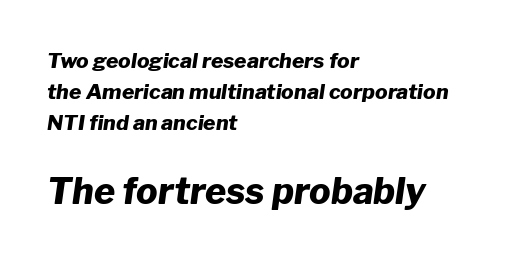
{"italic": "yes", "lean": "right", "slant_degrees": 8, "bold": "yes", "weight": "heavy", "width": "normal", "stroke_contrast": "low", "x_height": "medium", "monospaced": "no", "underline": "no", "align": "left", "line_spacing": "normal", "line_spacing_ratio": 1.48, "letter_spacing": "normal", "letter_spacing_em": 0.0, "larger_block": "second", "size_ratio": 1.71, "glyph_px": 36}
